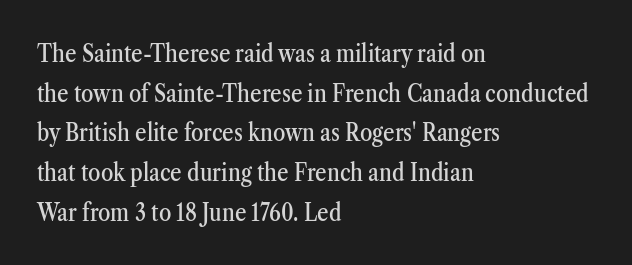
Q: Is the text italic (slanted)? A: No, it is upright.
Q: Is the text underlined? A: No.
Q: How is the paragraph aligned? A: Left-aligned.
Q: Is the spacing between letters normal or unusually wide? A: Normal.
Q: Is the spacing between lines tight, normal or loose? A: Normal.
